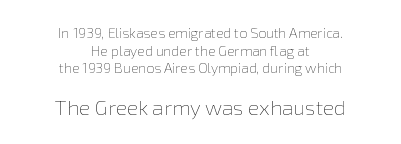
Q: Is the text bold? A: No.
Q: Is the text italic (slanted)? A: No, it is upright.
Q: Is the text underlined? A: No.
Q: How is the paragraph aligned? A: Centered.
Q: Is the spacing between letters normal or unusually wide? A: Normal.
Q: Is the spacing between lines tight, normal or loose? A: Normal.
Q: Which block of text is set in a larger size, the first (top) or the second (bottom)? A: The second (bottom) one.
